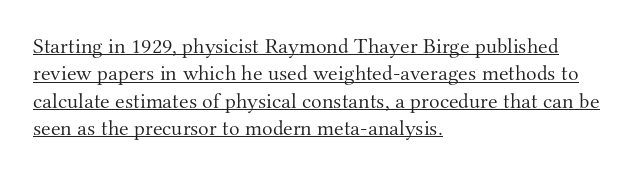
{"italic": "no", "bold": "no", "underline": "yes", "align": "left", "line_spacing_ratio": 1.24, "letter_spacing": "normal", "letter_spacing_em": 0.0, "glyph_px": 22}
